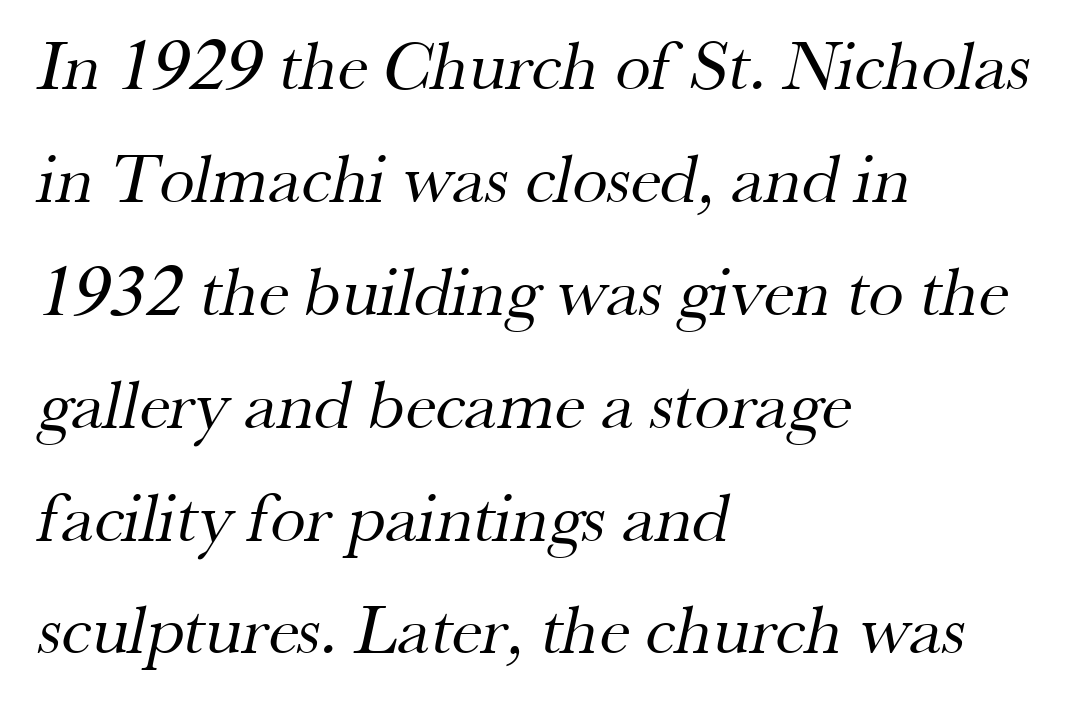
{"serif": "yes", "bold": "no", "weight": "regular", "width": "normal", "stroke_contrast": "medium", "x_height": "small", "monospaced": "no", "underline": "no", "align": "left", "line_spacing": "normal", "line_spacing_ratio": 1.59, "letter_spacing": "normal", "letter_spacing_em": 0.0, "glyph_px": 71}
